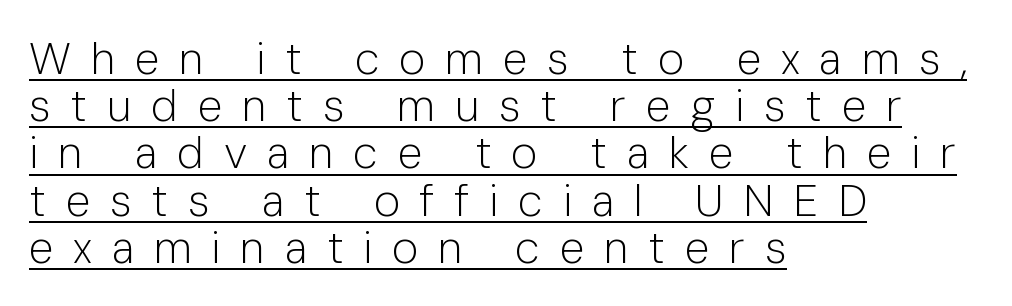
{"serif": "no", "italic": "no", "bold": "no", "weight": "light", "width": "normal", "stroke_contrast": "low", "x_height": "medium", "monospaced": "no", "underline": "yes", "align": "left", "line_spacing": "tight", "line_spacing_ratio": 1.05, "letter_spacing": "wide", "letter_spacing_em": 0.44, "glyph_px": 45}
